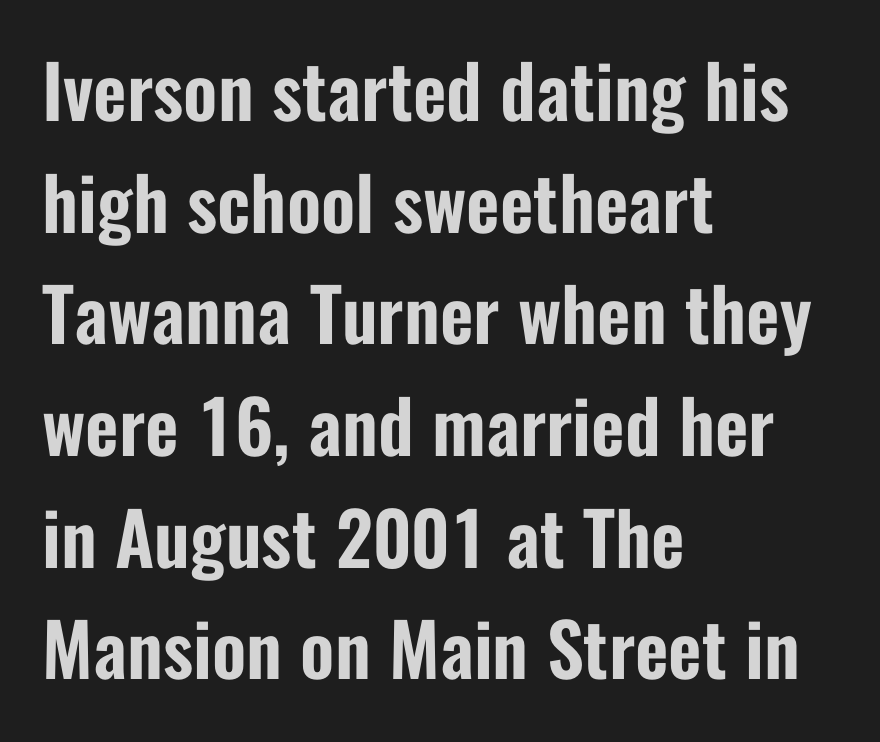
Observe the ordinary spacing: letters are neighbours, not strangers. Line starts are locked; line ends wander. Evenly set lines give the paragraph a standard silhouette. Any mark beneath the type? The region is blank. Unlike a traditional serif, this face leaves its strokes unadorned. Every character sits straight up, as roman type does.
